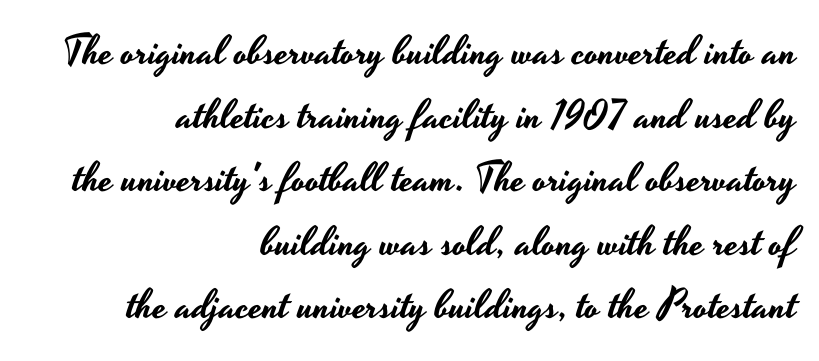
{"serif": "no", "width": "wide", "stroke_contrast": "low", "x_height": "small", "monospaced": "no", "underline": "no", "align": "right", "line_spacing": "normal", "line_spacing_ratio": 1.55, "letter_spacing": "normal", "letter_spacing_em": 0.0, "glyph_px": 41}
